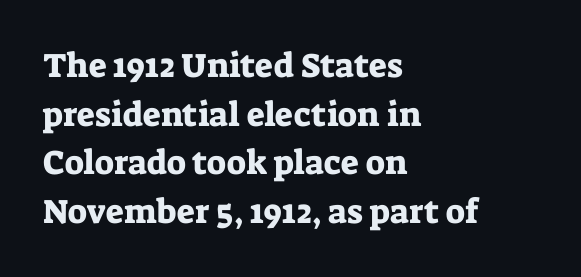
The rows are spaced the way most documents space them. Descenders hang freely into open space. Quick note: not italic, upright. Inter-character spacing is left at the font's built-in metrics. Look at the bottom of the vertical strokes: they flare into serifs here. Do the characters align in a grid? No, the font is proportional.
